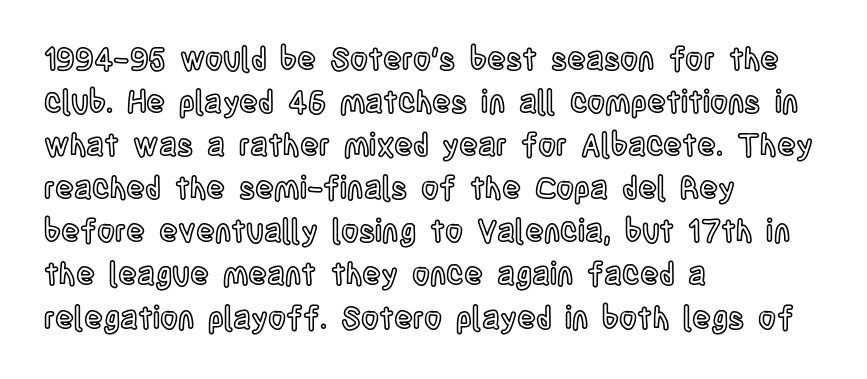
Q: Is the text italic (slanted)? A: No, it is upright.
Q: Is the text underlined? A: No.
Q: How is the paragraph aligned? A: Left-aligned.
Q: Is the spacing between letters normal or unusually wide? A: Normal.
Q: Is the spacing between lines tight, normal or loose? A: Normal.
Q: Width (condensed, normal, or wide)? A: Condensed.
Q: x-height? A: Large.
Q: Monospaced? A: No.
